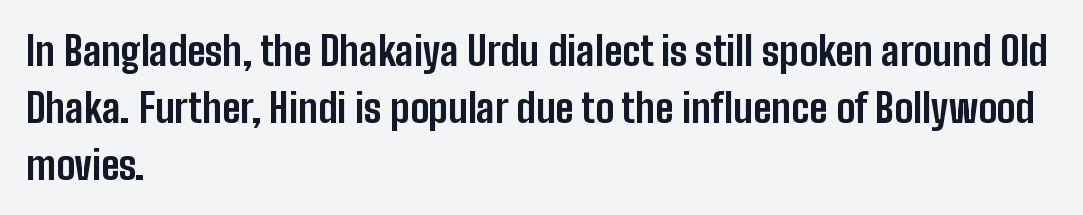
The rendering uses a bold face; every stroke is thick and dark. Notice how the stems are strictly vertical — no italics here. Nope, no serifs anywhere on these letters. Each letter keeps its own natural width here, so spacing adapts to shape. Regular leading.
